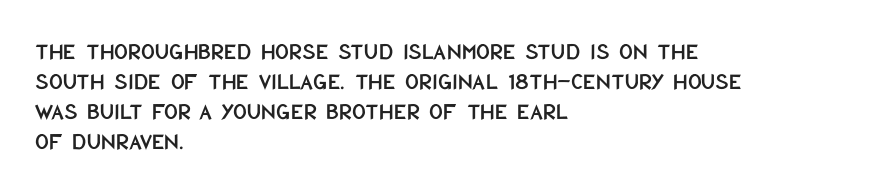
{"italic": "no", "underline": "no", "align": "left", "line_spacing": "normal", "line_spacing_ratio": 1.25, "letter_spacing": "normal", "letter_spacing_em": 0.0, "glyph_px": 24}
